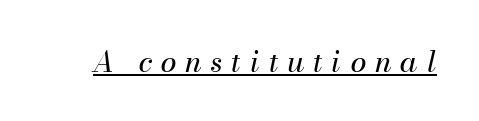
{"italic": "yes", "lean": "right", "slant_degrees": 13, "bold": "no", "weight": "regular", "width": "normal", "stroke_contrast": "medium", "x_height": "small", "monospaced": "no", "underline": "yes", "letter_spacing": "wide", "letter_spacing_em": 0.3, "glyph_px": 29}
